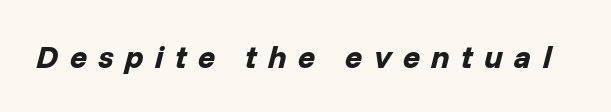
The image shows 32 px bold type, italic (leaning right); set unusually wide letter spacing (+0.35 em), not underlined; low stroke contrast and a medium x-height.
